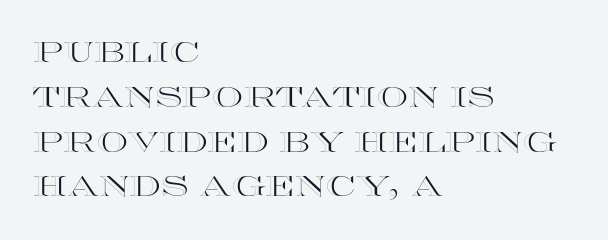
The image shows 28 px wide type, upright; set left-aligned, normal line spacing (1.6x), normal letter spacing, not underlined; a large x-height.
